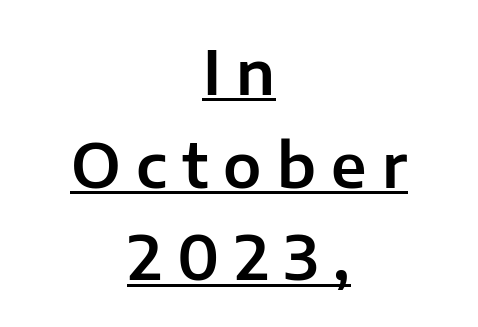
Honestly, the letter spacing is so wide it's the main thing you notice. Do the characters align in a grid? No, the font is proportional. Quick note: interline space is typical. Nope, not italic — everything's standing straight. Observe the absence of serifs on each vertical stroke in this sample.
